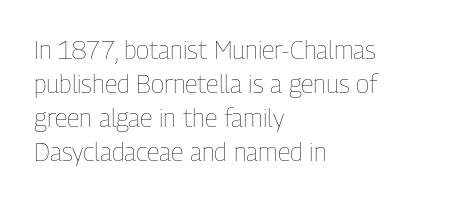
A normal amount of white space separates one row of letters from the next. Honestly, the letter spacing is just normal — you wouldn't notice it. The font's upright variant was chosen for this text. Is this a heavy cut? Hardly; it is regular or lighter. Caption: multi-line text, flush left, ragged right.
